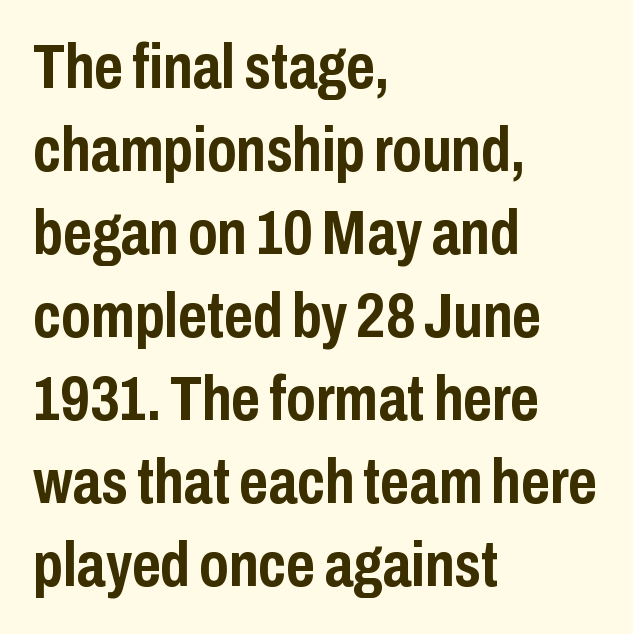
The image shows 62 px semibold, condensed sans-serif type, upright; set left-aligned, normal line spacing (1.34x), normal letter spacing, not underlined; low stroke contrast and a medium x-height.
